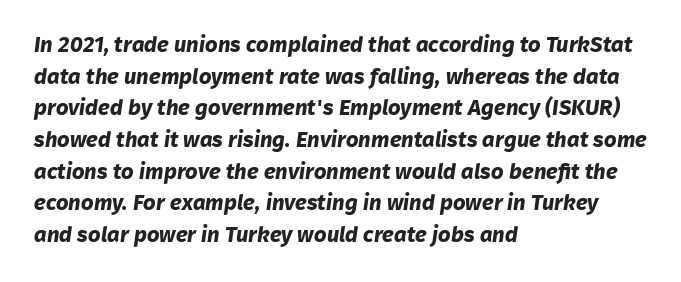
Its strokes are broad and dark, the hallmark of bold type. Honestly, the letter spacing is just normal — you wouldn't notice it. The string is rendered with underlining switched off. A normal amount of white space separates one row of letters from the next. Notice how the passage keeps a crisp vertical edge on the left only.
